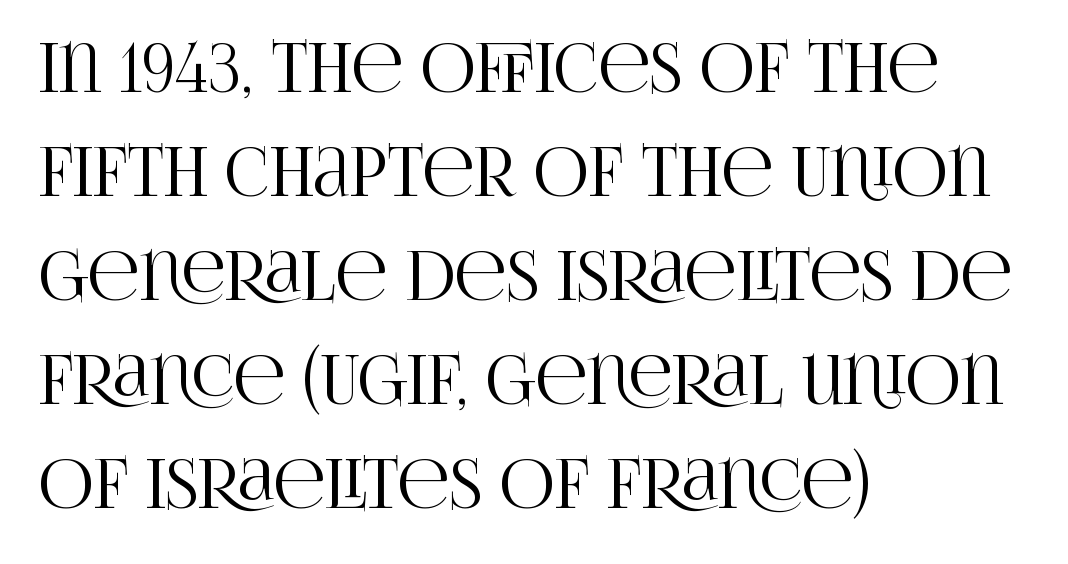
Q: Is the text italic (slanted)? A: No, it is upright.
Q: Is the typeface a serif or a sans-serif typeface? A: Serif.
Q: Is the text underlined? A: No.
Q: How is the paragraph aligned? A: Left-aligned.
Q: Is the spacing between letters normal or unusually wide? A: Normal.
Q: Is the spacing between lines tight, normal or loose? A: Normal.
Q: Width (condensed, normal, or wide)? A: Condensed.
Q: Stroke contrast? A: High.
Q: x-height? A: Large.
Q: Monospaced? A: No.
